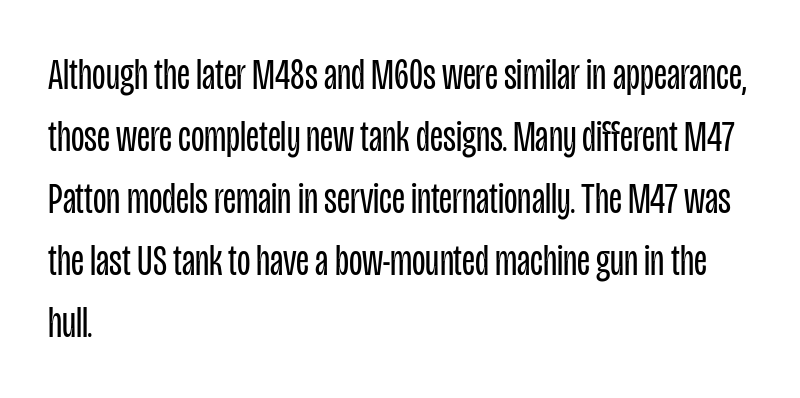
Stroke thickness stays within the range of a standard reading face or lighter. The rendering shows plain stroke endings on the letterforms — a sans-serif design. Tracking value appears to be zero — textbook default spacing. Whoever set this chose a conventional vertical rhythm. Honestly, there is no underline to notice here at all. The font's upright variant was chosen for this text.
